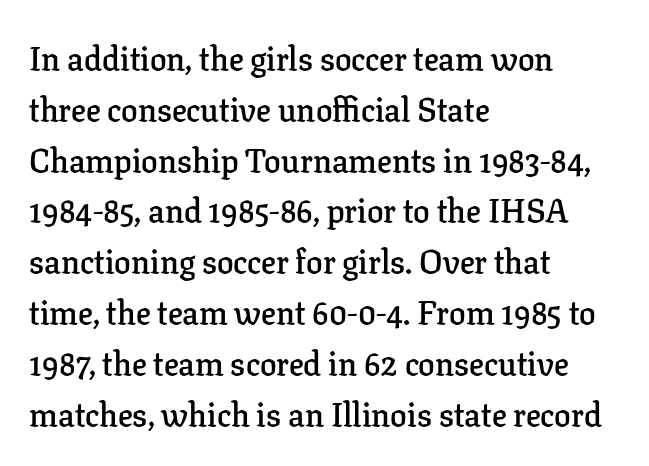
The image shows 33 px semibold serif type, upright; set left-aligned, normal line spacing (1.54x), normal letter spacing, not underlined; low stroke contrast and a medium x-height.
